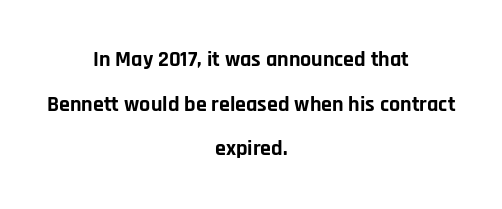
{"italic": "no", "bold": "yes", "underline": "no", "align": "center", "line_spacing": "loose", "line_spacing_ratio": 2.03, "letter_spacing": "normal", "letter_spacing_em": 0.0, "glyph_px": 22}
